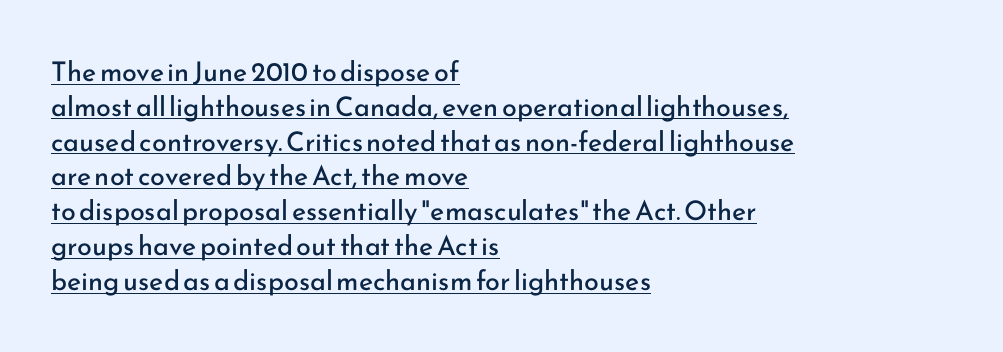
Q: Is the text bold? A: No.
Q: Is the text italic (slanted)? A: No, it is upright.
Q: Is the text underlined? A: Yes.
Q: How is the paragraph aligned? A: Left-aligned.
Q: Is the spacing between letters normal or unusually wide? A: Normal.
Q: Is the spacing between lines tight, normal or loose? A: Normal.
